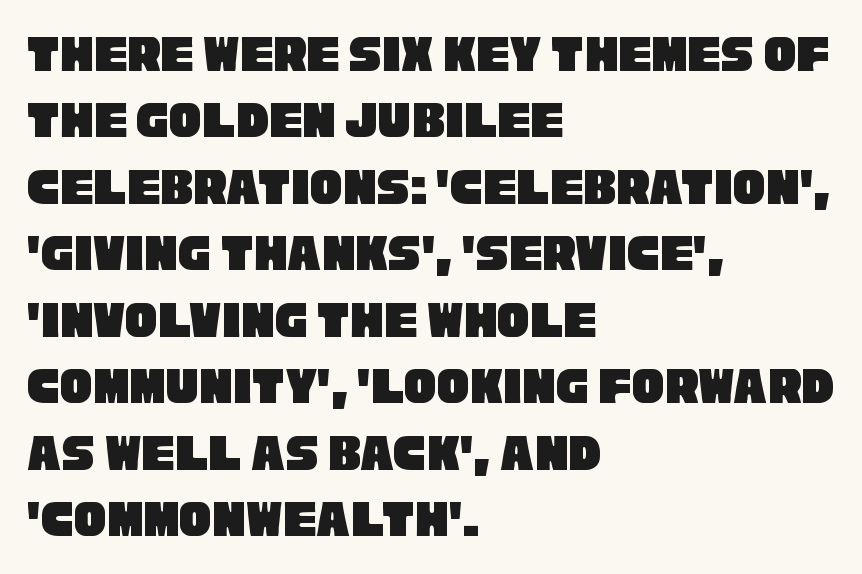
Check where the strokes stop: nothing finishes them off — pure sans. Here the glyphs are tracked normally, forming tight word shapes. Line beginnings align vertically; line endings do not. Anything drawn beneath the words? Only blank space.
